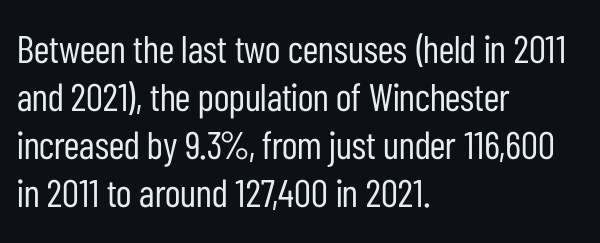
The type is set solid horizontally, with unmodified tracking. A classic flush-left, rag-right setting is used for this passage. The rendering uses natural spacing where letterforms have individual widths. The weight would be labelled regular, book, light, or lighter still. The characters display no serif detailing; their extremities are plain.
